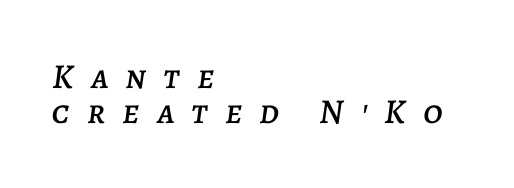
{"italic": "yes", "lean": "right", "slant_degrees": 7, "width": "normal", "stroke_contrast": "low", "x_height": "large", "monospaced": "no", "underline": "no", "align": "left", "line_spacing": "tight", "line_spacing_ratio": 1.0, "letter_spacing": "wide", "letter_spacing_em": 0.49, "glyph_px": 35}
